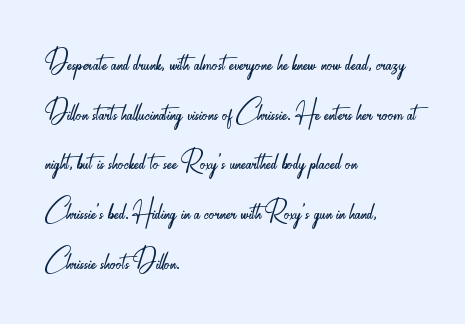
Tracking value appears to be zero — textbook default spacing. The text was rendered using a sans face with plain stroke endings. This rendering features lettering with no underline. If you drew a ruler down the left edge, every line would touch it. The strokes carry an ordinary text weight at most.
